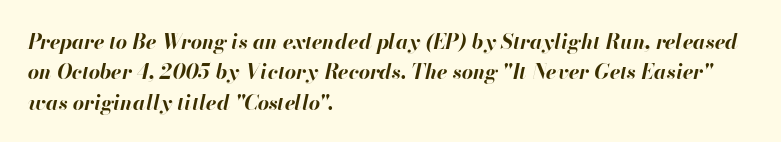
{"italic": "yes", "lean": "right", "slant_degrees": 13, "bold": "yes", "underline": "no", "align": "left", "line_spacing": "normal", "line_spacing_ratio": 1.52, "letter_spacing": "normal", "letter_spacing_em": 0.0, "glyph_px": 20}
